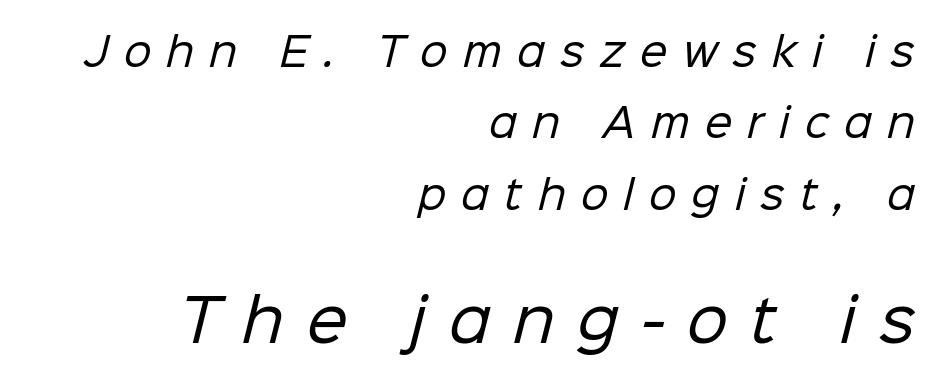
{"serif": "no", "bold": "no", "weight": "regular", "width": "normal", "stroke_contrast": "low", "x_height": "medium", "monospaced": "no", "underline": "no", "align": "right", "line_spacing_ratio": 1.83, "letter_spacing": "wide", "letter_spacing_em": 0.39, "larger_block": "second", "size_ratio": 1.49, "glyph_px": 58}
